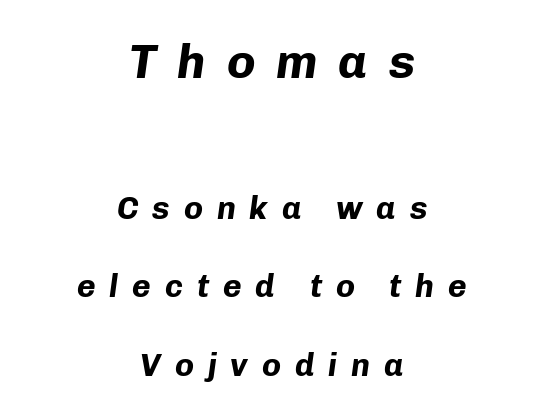
The letters are slanted; this is an italic face. The strokes are fattened all the way to bold. Spacing verdict: proportional, widths tailored to each character. In terms of leading, this rendering errs on the spacious side.
